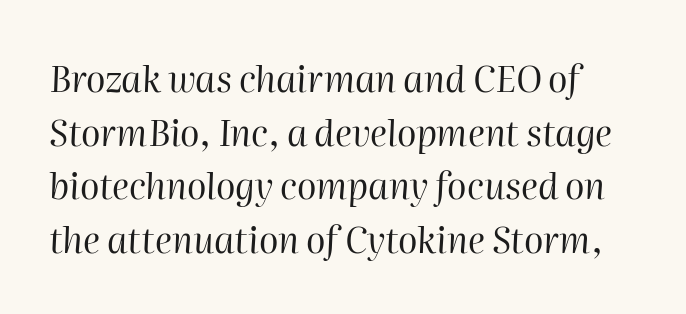
{"italic": "yes", "lean": "right", "slant_degrees": 2, "bold": "no", "weight": "regular", "width": "normal", "stroke_contrast": "high", "x_height": "medium", "monospaced": "no", "underline": "no", "line_spacing": "normal", "line_spacing_ratio": 1.49, "letter_spacing": "normal", "letter_spacing_em": 0.0, "glyph_px": 36}
